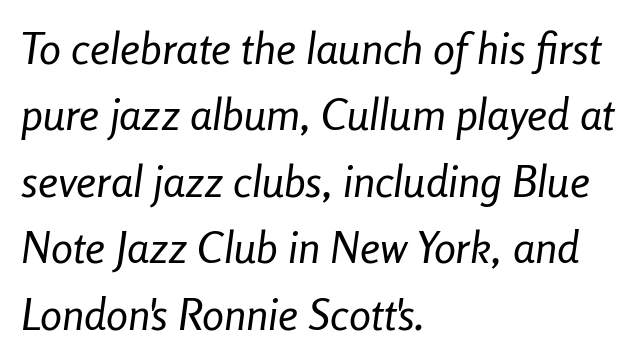
Q: Is the text bold? A: No.
Q: Is the text italic (slanted)? A: Yes, it leans right by about 8 degrees.
Q: Is the text underlined? A: No.
Q: How is the paragraph aligned? A: Left-aligned.
Q: Is the spacing between letters normal or unusually wide? A: Normal.
Q: Is the spacing between lines tight, normal or loose? A: Normal.
Q: Width (condensed, normal, or wide)? A: Condensed.
Q: Stroke contrast? A: Low.
Q: x-height? A: Medium.
Q: Monospaced? A: No.
